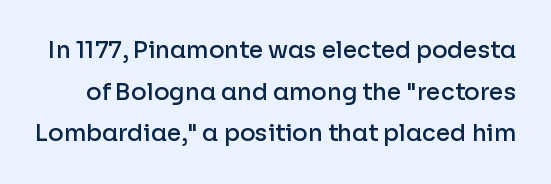
This sample uses an upright cut, with every glyph sitting square on the baseline. Slightly chunky letters — semibold, I'd say, not full bold. Look at the tracking — it's just the regular setting, nothing added. Underline: absent.
